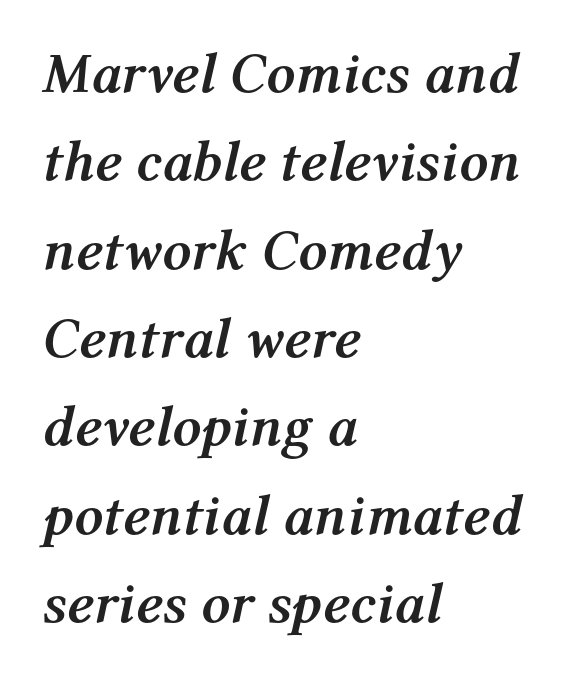
The image shows 57 px semibold type, italic (leaning right); set left-aligned, normal line spacing (1.55x), normal letter spacing, not underlined; medium stroke contrast and a medium x-height.
